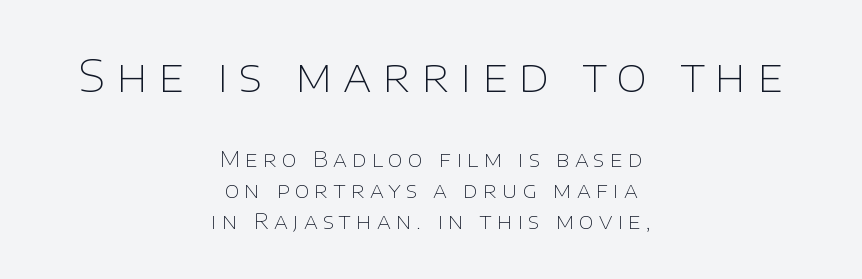
Q: Is the text bold? A: No.
Q: Is the text italic (slanted)? A: No, it is upright.
Q: Is the typeface a serif or a sans-serif typeface? A: Sans-serif.
Q: Is the text underlined? A: No.
Q: How is the paragraph aligned? A: Centered.
Q: Is the spacing between letters normal or unusually wide? A: Unusually wide.
Q: Is the spacing between lines tight, normal or loose? A: Normal.
Q: Which block of text is set in a larger size, the first (top) or the second (bottom)? A: The first (top) one.
Q: Width (condensed, normal, or wide)? A: Normal.
Q: Stroke contrast? A: Low.
Q: x-height? A: Large.
Q: Monospaced? A: No.
